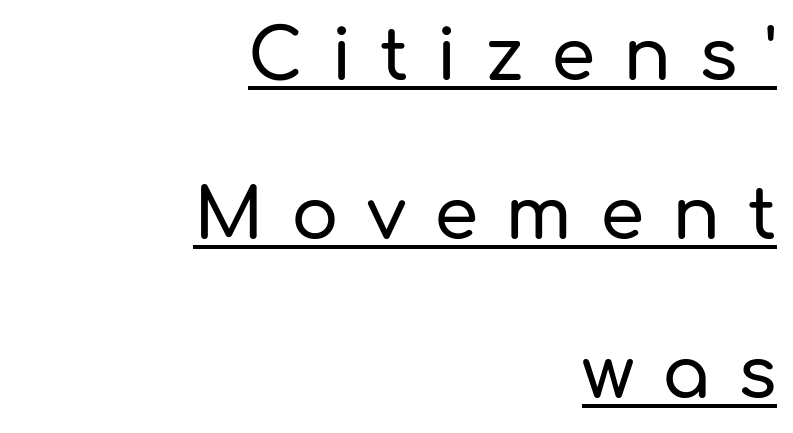
Q: Is the text italic (slanted)? A: No, it is upright.
Q: Is the typeface a serif or a sans-serif typeface? A: Sans-serif.
Q: Is the text underlined? A: Yes.
Q: How is the paragraph aligned? A: Right-aligned.
Q: Is the spacing between letters normal or unusually wide? A: Unusually wide.
Q: Is the spacing between lines tight, normal or loose? A: Loose.
Q: Width (condensed, normal, or wide)? A: Normal.
Q: Stroke contrast? A: Low.
Q: x-height? A: Medium.
Q: Monospaced? A: No.
